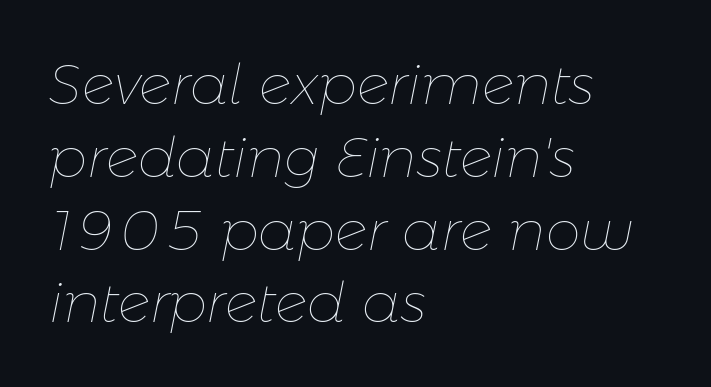
{"italic": "yes", "lean": "right", "slant_degrees": 11, "bold": "no", "weight": "thin", "width": "normal", "stroke_contrast": "low", "x_height": "medium", "monospaced": "no", "underline": "no", "align": "left", "line_spacing": "normal", "line_spacing_ratio": 1.3, "letter_spacing": "normal", "letter_spacing_em": 0.0, "glyph_px": 56}
